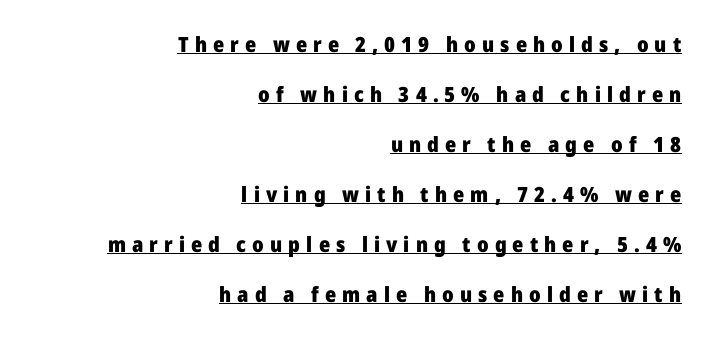
{"italic": "no", "bold": "yes", "underline": "yes", "align": "right", "line_spacing": "loose", "line_spacing_ratio": 2.38, "letter_spacing": "wide", "letter_spacing_em": 0.29, "glyph_px": 21}
